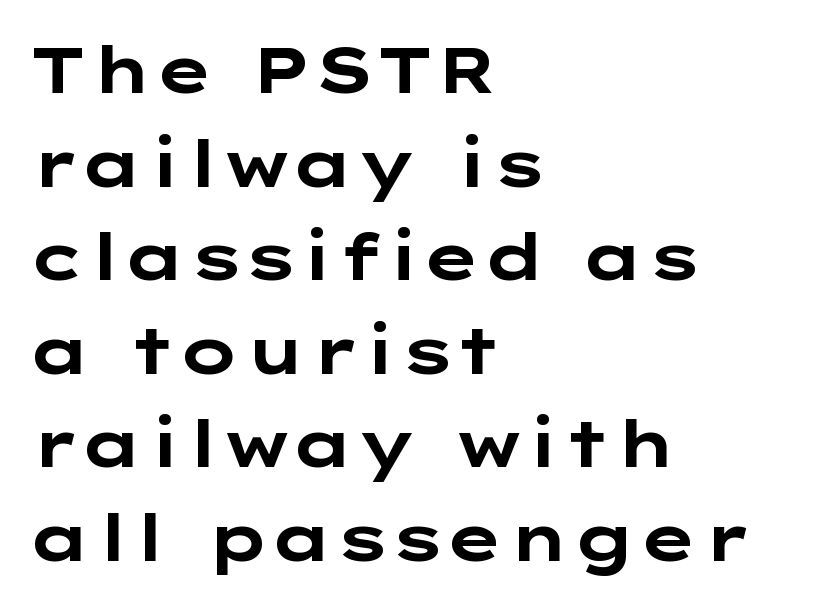
The image shows 65 px bold, wide sans-serif type, upright; set left-aligned, normal line spacing (1.44x), normal letter spacing, not underlined; low stroke contrast and a medium x-height.
